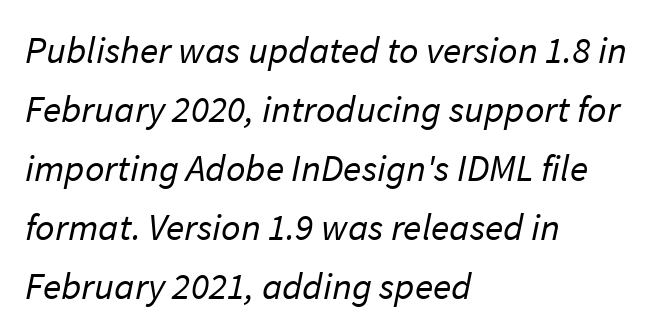
Clear beneath every line of the passage. Each new line begins a customary step beneath the previous one. Look at the tracking — it's just the regular setting, nothing added. No feet cap the strokes, marking this as sans-serif type.
